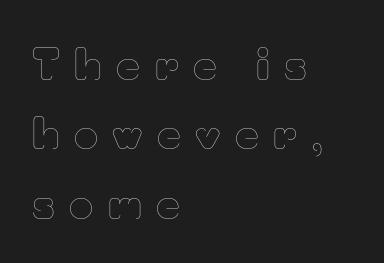
{"italic": "no", "bold": "no", "weight": "thin", "width": "normal", "stroke_contrast": "low", "x_height": "small", "monospaced": "no", "underline": "no", "align": "left", "line_spacing": "normal", "line_spacing_ratio": 1.69, "letter_spacing": "wide", "letter_spacing_em": 0.35, "glyph_px": 41}
